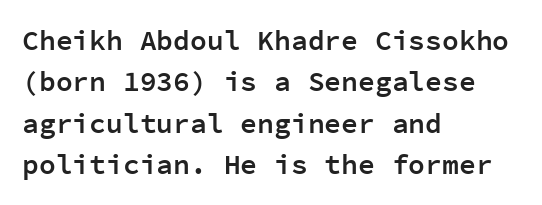
The glyphs have the mass of a demibold cut, below bold. How are the letters spaced? Ordinarily, with no added tracking. The typesetter chose a ragged-right arrangement here. The passage shown is not underscored anywhere. Tall strokes in this sample are plumb rather than angled. Each letter, wide or thin by design, is forced into the same width here.
